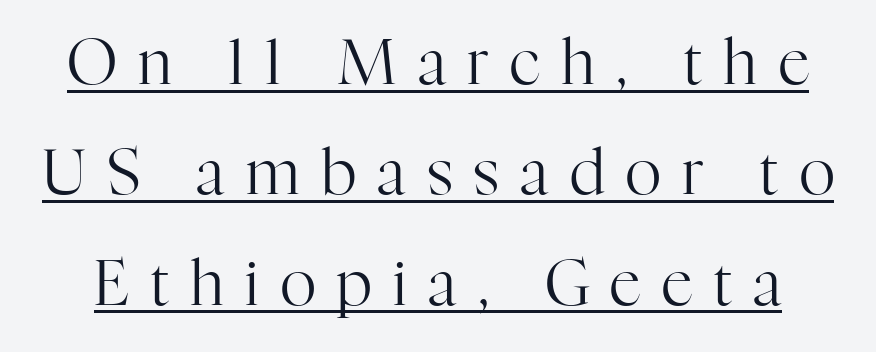
{"serif": "yes", "italic": "no", "bold": "no", "weight": "regular", "width": "normal", "stroke_contrast": "high", "x_height": "medium", "monospaced": "no", "underline": "yes", "line_spacing_ratio": 1.78, "letter_spacing": "wide", "letter_spacing_em": 0.34, "glyph_px": 62}
